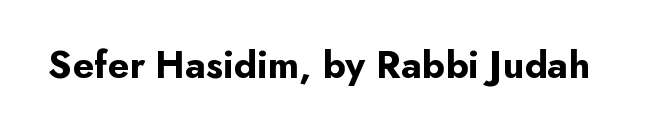
{"serif": "no", "italic": "no", "bold": "yes", "weight": "bold", "width": "normal", "stroke_contrast": "low", "x_height": "small", "monospaced": "no", "underline": "no", "letter_spacing": "normal", "letter_spacing_em": 0.0, "glyph_px": 39}
